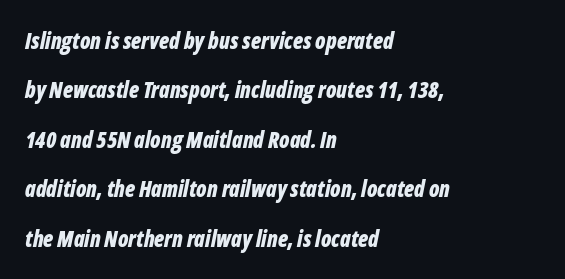
Q: Is the text bold? A: Yes.
Q: Is the text italic (slanted)? A: Yes, it leans right by about 12 degrees.
Q: Is the text underlined? A: No.
Q: How is the paragraph aligned? A: Left-aligned.
Q: Is the spacing between letters normal or unusually wide? A: Normal.
Q: Is the spacing between lines tight, normal or loose? A: Loose.
